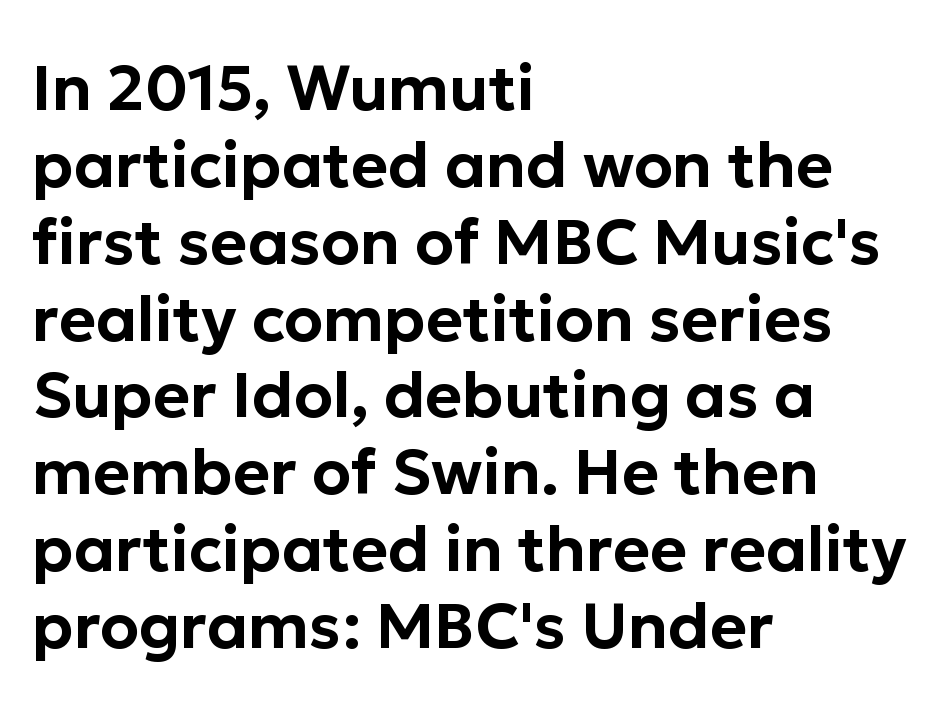
{"serif": "no", "italic": "no", "width": "normal", "stroke_contrast": "low", "x_height": "medium", "monospaced": "no", "underline": "no", "align": "left", "line_spacing_ratio": 1.22, "letter_spacing": "normal", "letter_spacing_em": 0.0, "glyph_px": 63}
